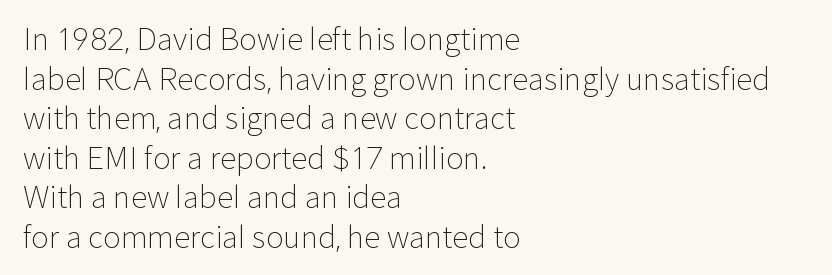
The rendering anchors every line to the left-hand side. The rendering uses natural spacing where letterforms have individual widths. These lines sit exactly where default settings would place them. Type without underlining. Look at the bottom of the vertical strokes: they stop flat, with no serifs. Short note: letters normally spaced.
